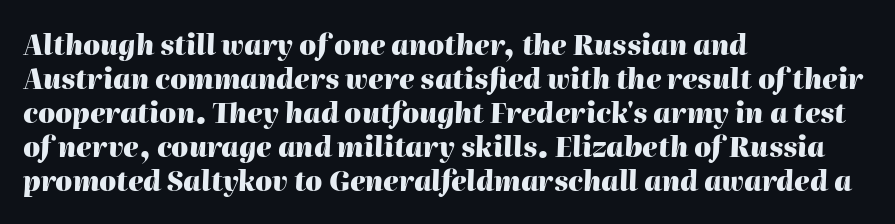
Q: Is the text bold? A: Yes.
Q: Is the text italic (slanted)? A: Yes, it leans right by about 2 degrees.
Q: Is the text underlined? A: No.
Q: How is the paragraph aligned? A: Left-aligned.
Q: Is the spacing between letters normal or unusually wide? A: Normal.
Q: Is the spacing between lines tight, normal or loose? A: Normal.
